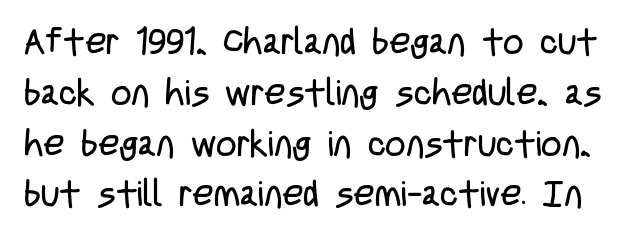
Letter spacing: default. A normal amount of white space separates one row of letters from the next. This reads as an unemphasized weight, regular at the heaviest. Characters remain perfectly vertical along every line.
